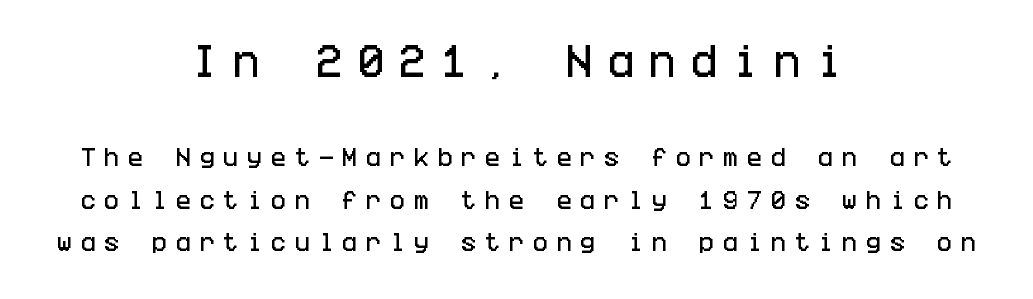
{"serif": "no", "italic": "no", "width": "condensed", "stroke_contrast": "low", "x_height": "large", "underline": "no", "align": "center", "line_spacing": "loose", "line_spacing_ratio": 2.12, "letter_spacing": "wide", "letter_spacing_em": 0.44, "larger_block": "first", "size_ratio": 1.75, "glyph_px": 35}
